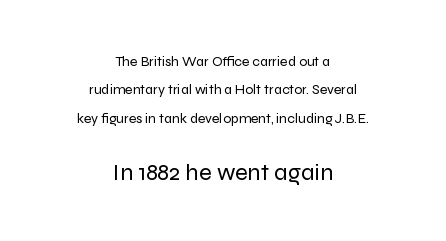
{"italic": "no", "bold": "no", "underline": "no", "align": "center", "line_spacing": "loose", "line_spacing_ratio": 2.03, "letter_spacing": "normal", "letter_spacing_em": 0.0, "larger_block": "second", "size_ratio": 1.71, "glyph_px": 24}
